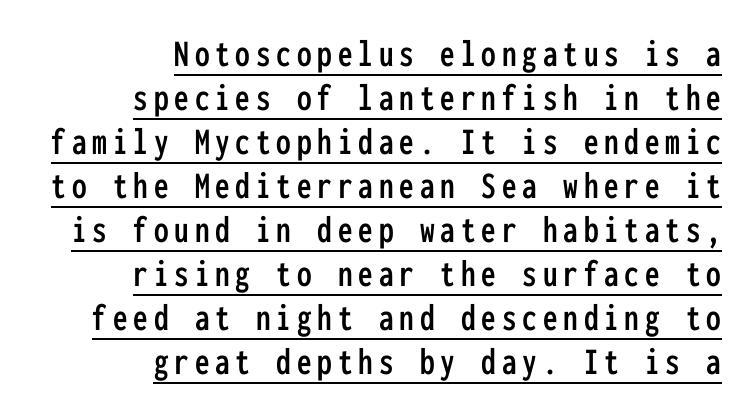
{"serif": "no", "italic": "no", "width": "condensed", "stroke_contrast": "low", "x_height": "medium", "monospaced": "yes", "underline": "yes", "align": "right", "line_spacing": "tight", "line_spacing_ratio": 1.13, "glyph_px": 39}
